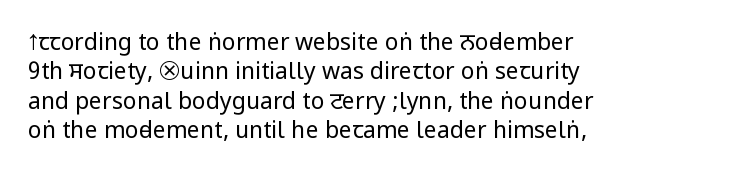
The image shows 23 px text type, upright; set left-aligned, normal line spacing (1.28x), normal letter spacing, not underlined.
